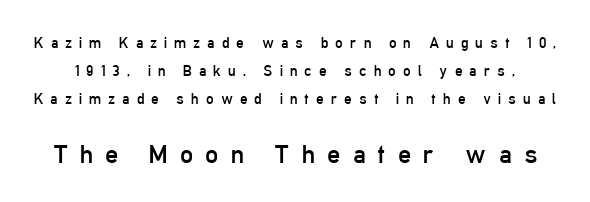
The image shows 26 px text type, upright; set line spacing 1.87x, unusually wide letter spacing (+0.47 em), not underlined; the second (bottom) block is 1.73x larger.
